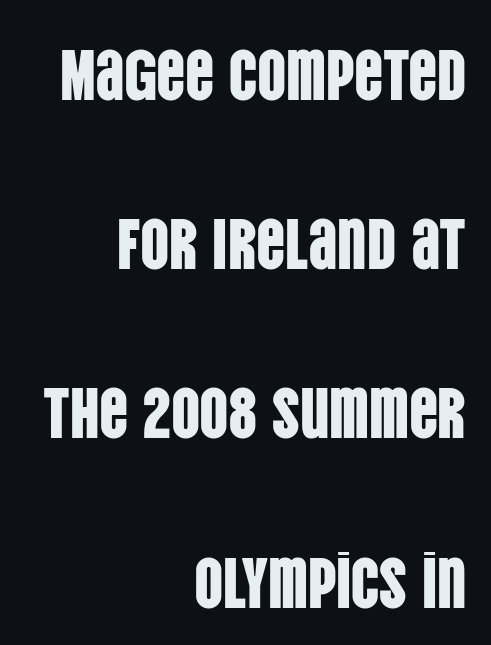
Underlining? Definitely not there. The block of text is sparse from top to bottom, with ample space between rows. Italic? Not at all — the glyphs are vertical. Serif or sans? Sans — the stroke terminals are bare. Varying glyph widths throughout — classic text-font behaviour. Is the block centered? No — it sits flush against the right margin.
